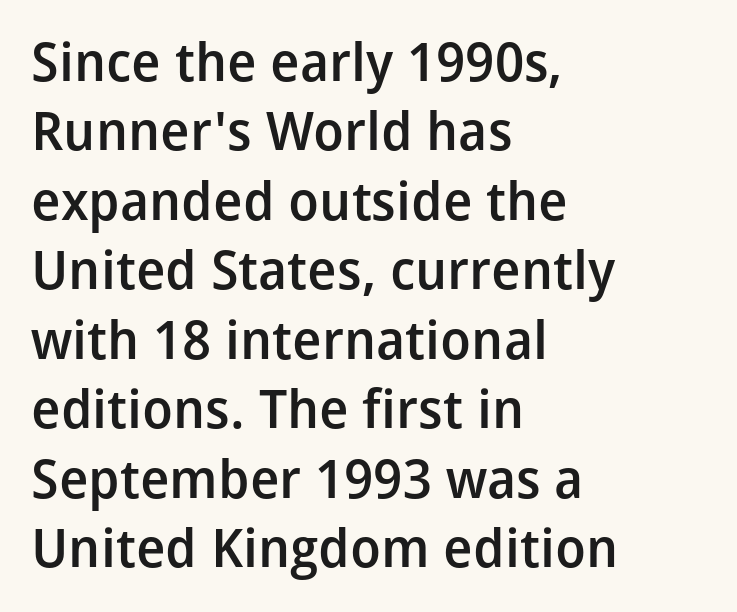
The image shows 53 px semibold sans-serif type, upright; set left-aligned, normal line spacing (1.31x), normal letter spacing, not underlined; low stroke contrast and a medium x-height.
